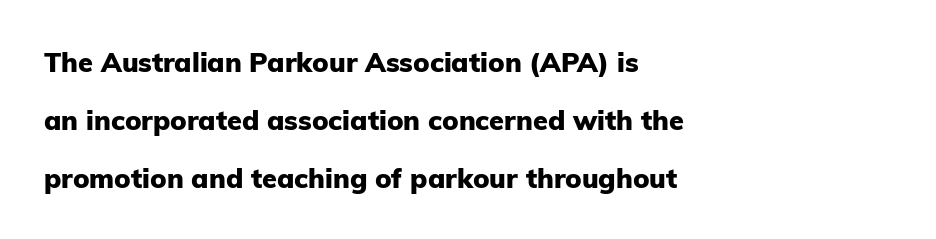
{"italic": "no", "bold": "yes", "underline": "no", "align": "left", "line_spacing": "loose", "line_spacing_ratio": 2.14, "letter_spacing": "normal", "letter_spacing_em": 0.0, "glyph_px": 27}
